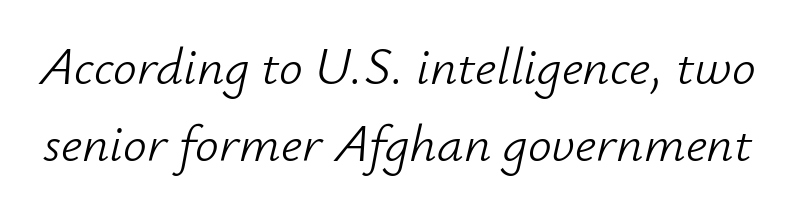
{"italic": "yes", "lean": "right", "slant_degrees": 12, "bold": "no", "weight": "light", "width": "normal", "stroke_contrast": "low", "x_height": "small", "monospaced": "no", "underline": "no", "line_spacing": "normal", "line_spacing_ratio": 1.45, "letter_spacing": "normal", "letter_spacing_em": 0.0, "glyph_px": 53}
